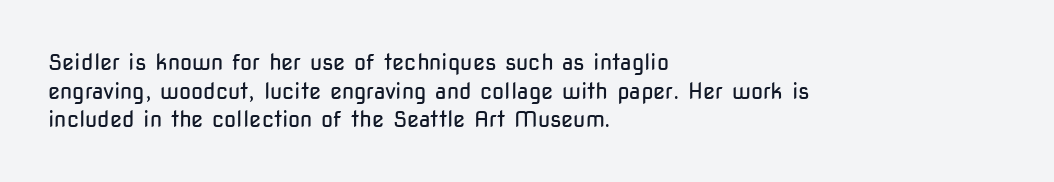
Check the space under the baseline: it is left empty. Characters follow at the spacing the type designer built in. These glyphs show unthickened strokes, regular width or finer. This is the regular roman posture of the typeface. A typesetter would call this leading conventional body-copy spacing. The compositor pushed each line to the left boundary.
